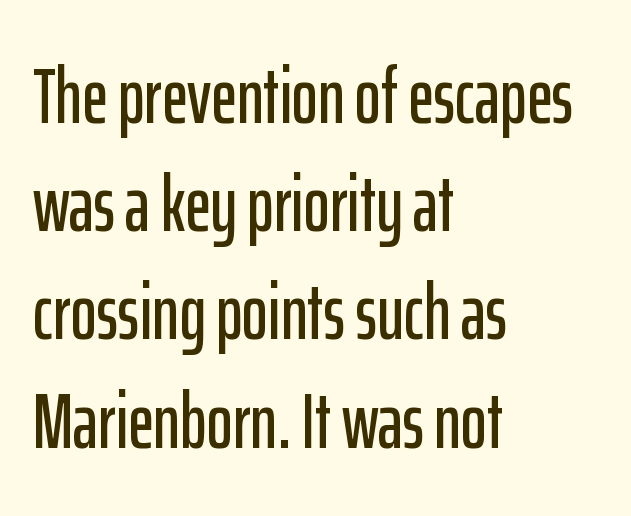
Q: Is the text italic (slanted)? A: No, it is upright.
Q: Is the typeface a serif or a sans-serif typeface? A: Sans-serif.
Q: Is the text underlined? A: No.
Q: How is the paragraph aligned? A: Left-aligned.
Q: Is the spacing between letters normal or unusually wide? A: Normal.
Q: Is the spacing between lines tight, normal or loose? A: Normal.
Q: Width (condensed, normal, or wide)? A: Condensed.
Q: Stroke contrast? A: Low.
Q: x-height? A: Medium.
Q: Monospaced? A: No.
